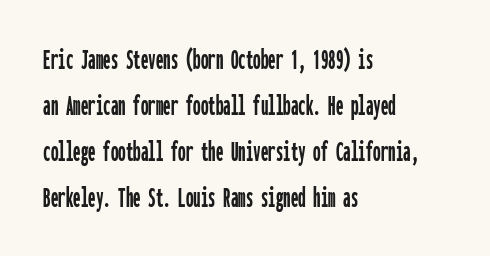
The designer left line spacing at the default. The letters carry no serifs — their stems end cleanly without finishing strokes. These lines keep a tight, regular rhythm from letter to letter. Unmarked baselines from the first word to the last. A typesetter would call this monospace, since all characters share one set width.
